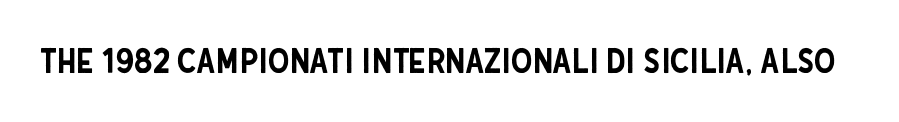
{"serif": "no", "italic": "no", "width": "condensed", "stroke_contrast": "low", "x_height": "large", "monospaced": "no", "underline": "no", "letter_spacing": "normal", "letter_spacing_em": 0.0, "glyph_px": 34}
